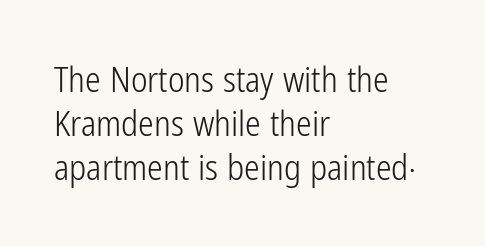
The typesetting does not lean heavy: it is not bold. Underline: absent. Baseline-to-baseline distance is the conventional proportion of letter height. Observe the ordinary spacing: letters are neighbours, not strangers. Quick note: not italic, upright. The letters advance in unequal steps, a hallmark of proportional type.
